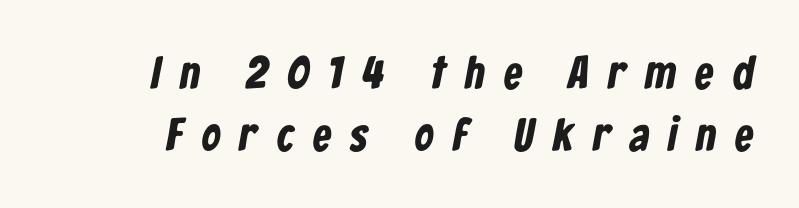
A clean baseline with only descenders dipping below it. The letters are bold, with thick, heavy strokes. Character widths vary here, with narrow letters taking less room than wide ones. This sample keeps an unexceptional amount of space between lines. In terms of letterform style, serifs are entirely absent. This rendering widens character spacing well past its baseline value.
